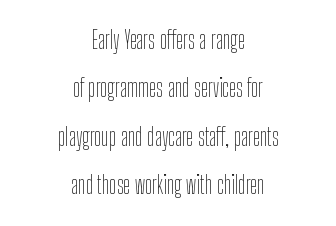
{"italic": "no", "bold": "no", "underline": "no", "align": "center", "line_spacing": "loose", "line_spacing_ratio": 2.02, "letter_spacing": "normal", "letter_spacing_em": 0.0, "glyph_px": 24}
